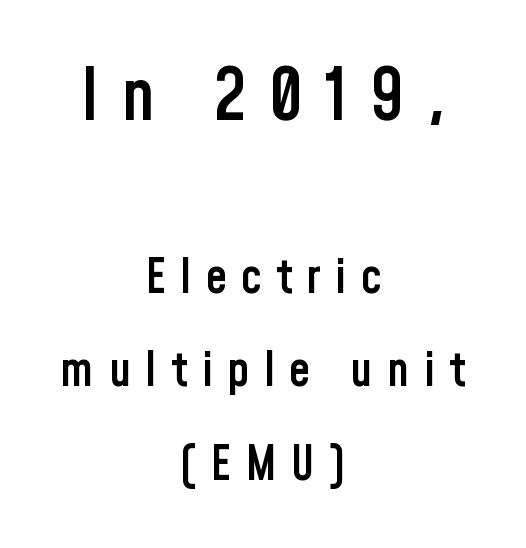
{"serif": "no", "italic": "no", "bold": "semi", "weight": "semibold", "width": "condensed", "stroke_contrast": "low", "x_height": "medium", "monospaced": "no", "underline": "no", "align": "center", "line_spacing": "loose", "line_spacing_ratio": 1.94, "letter_spacing": "wide", "letter_spacing_em": 0.3, "larger_block": "first", "size_ratio": 1.5, "glyph_px": 72}
